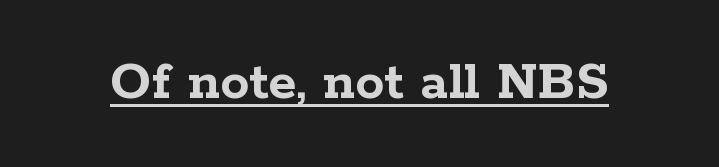
The image shows 58 px semibold, wide serif type, upright; set normal letter spacing, underlined; low stroke contrast and a medium x-height.
